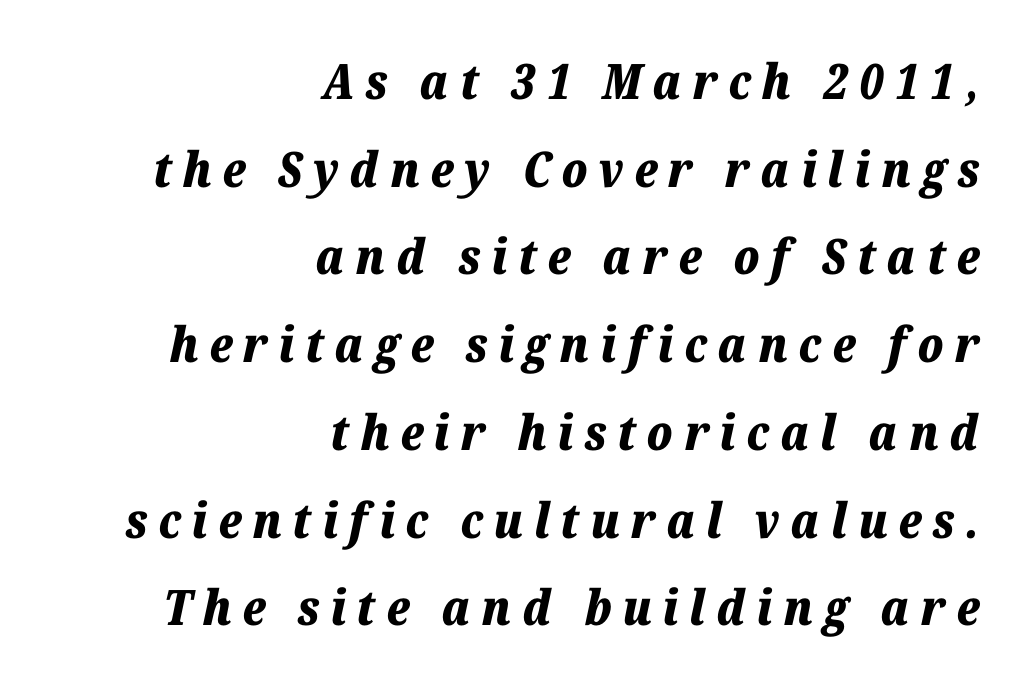
{"italic": "yes", "lean": "right", "slant_degrees": 12, "bold": "yes", "weight": "bold", "width": "normal", "stroke_contrast": "low", "x_height": "medium", "monospaced": "no", "underline": "no", "align": "right", "line_spacing_ratio": 1.79, "letter_spacing": "wide", "letter_spacing_em": 0.22, "glyph_px": 49}
